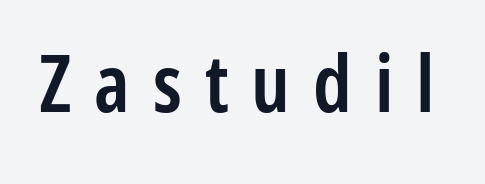
The image shows 79 px semibold, condensed sans-serif type, upright; set unusually wide letter spacing (+0.29 em), not underlined; low stroke contrast and a medium x-height.
